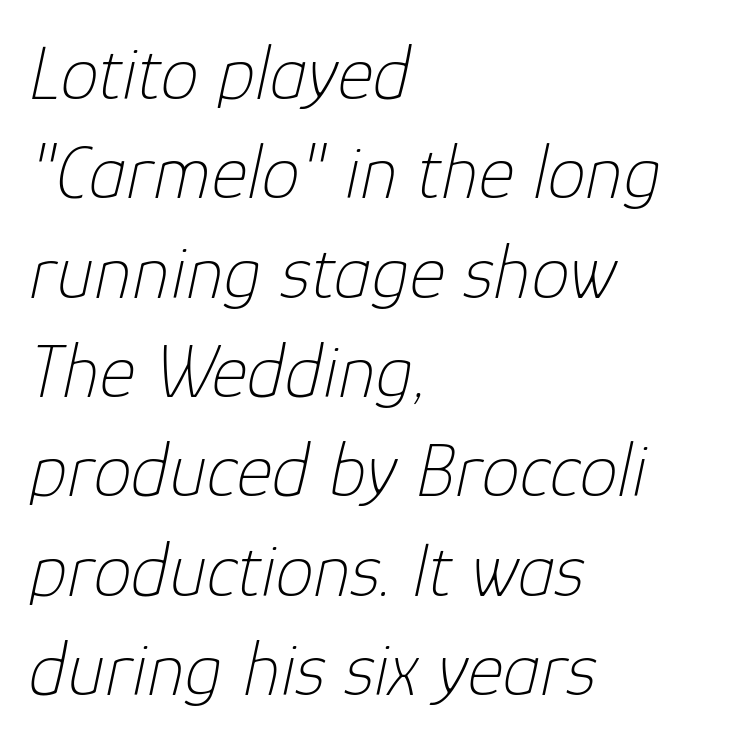
Interline gaps are of average width in this sample. The space beneath each line is pristine and unruled. The font is comparable to plain body text, perhaps lighter. The gaps between neighbouring characters are ordinary and unremarkable.
